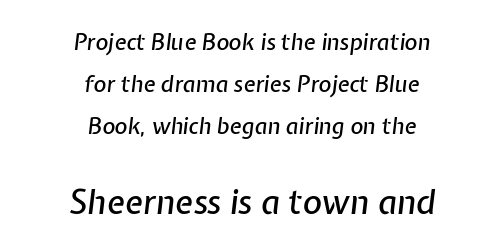
Q: Is the text italic (slanted)? A: Yes, it leans right by about 7 degrees.
Q: Is the text underlined? A: No.
Q: How is the paragraph aligned? A: Centered.
Q: Is the spacing between letters normal or unusually wide? A: Normal.
Q: Is the spacing between lines tight, normal or loose? A: Loose.
Q: Which block of text is set in a larger size, the first (top) or the second (bottom)? A: The second (bottom) one.
Q: Width (condensed, normal, or wide)? A: Normal.
Q: Stroke contrast? A: Low.
Q: x-height? A: Medium.
Q: Monospaced? A: No.
